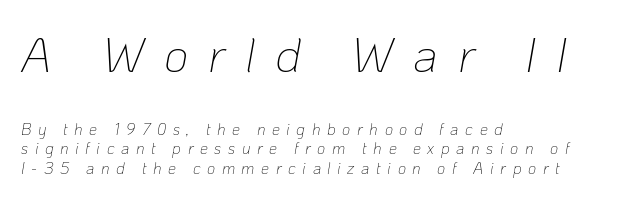
Casual observation: everything's shoved over to the left. Unbolded letterforms with no extra heft. Students, note that the glyphs here are deliberately spaced far apart. Each letter keeps its own natural width here, so spacing adapts to shape. The specimen omits any rule beneath the text block's lines. Tall strokes in this sample are angled rather than plumb.
